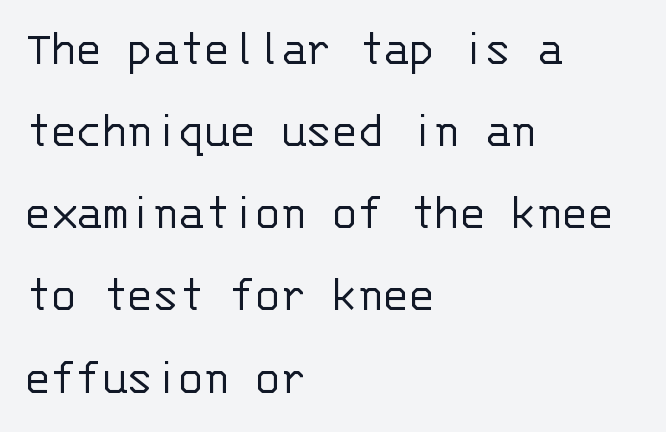
Typeset ragged right — the left edge is the straight one. Posture: straight, roman, zero tilt. Has an underline been added? It has not. Is the stroke heavy? The answer is a plain regular-or-lighter. What kind of face is this? One without serifs — a sans. You could call the tracking neutral — neither tight nor loose.
